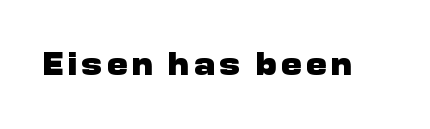
Think of a printed novel: that variable character pitch is what you see here. Its strokes are broad and dark, the hallmark of bold type. What kind of face is this? One without serifs — a sans. Check the space under the baseline: it is left empty. The letters stand upright; this is a roman face.
